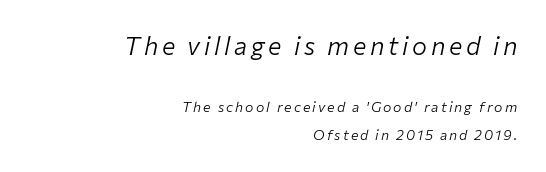
{"italic": "yes", "lean": "right", "slant_degrees": 12, "bold": "no", "underline": "no", "align": "right", "line_spacing": "loose", "line_spacing_ratio": 1.94, "larger_block": "first", "size_ratio": 1.79, "glyph_px": 25}
